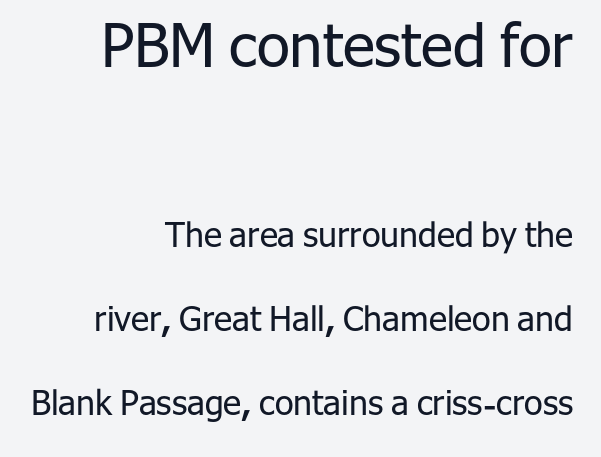
Q: Is the text bold? A: No.
Q: Is the text italic (slanted)? A: No, it is upright.
Q: Is the typeface a serif or a sans-serif typeface? A: Sans-serif.
Q: Is the text underlined? A: No.
Q: How is the paragraph aligned? A: Right-aligned.
Q: Is the spacing between letters normal or unusually wide? A: Normal.
Q: Is the spacing between lines tight, normal or loose? A: Loose.
Q: Which block of text is set in a larger size, the first (top) or the second (bottom)? A: The first (top) one.
Q: Width (condensed, normal, or wide)? A: Normal.
Q: Stroke contrast? A: Low.
Q: x-height? A: Medium.
Q: Monospaced? A: No.
